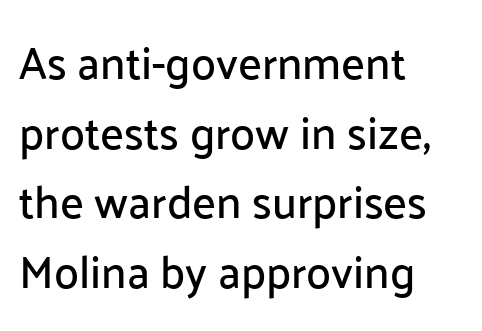
This sample has the flowing, uneven cadence of proportional lettering. Typographically, this falls in the sans-serif category. Regular leading. The axis of the letterforms is exactly vertical. The text block is weighted toward the left margin, trailing off unevenly rightward. A typesetter would call this zero additional tracking.
